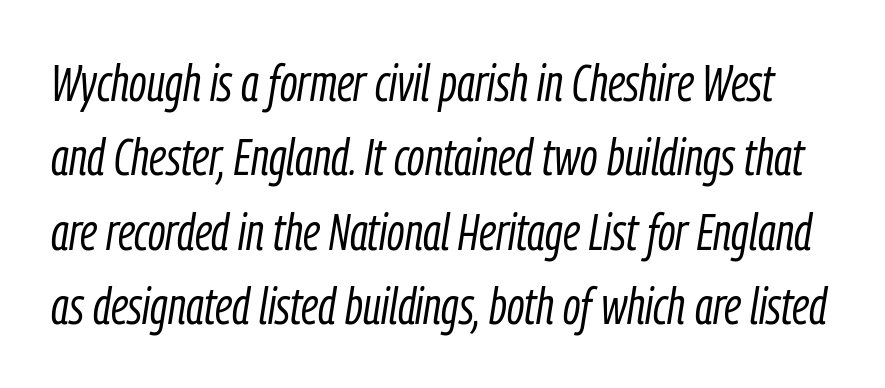
{"italic": "yes", "lean": "right", "slant_degrees": 9, "bold": "no", "weight": "light", "width": "condensed", "stroke_contrast": "low", "x_height": "medium", "monospaced": "no", "underline": "no", "line_spacing": "normal", "line_spacing_ratio": 1.46, "letter_spacing": "normal", "letter_spacing_em": 0.0, "glyph_px": 51}
